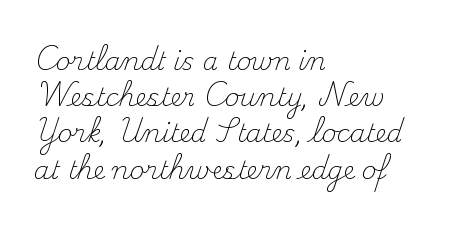
The image shows 25 px text type; set left-aligned, normal line spacing (1.45x), normal letter spacing, not underlined.
